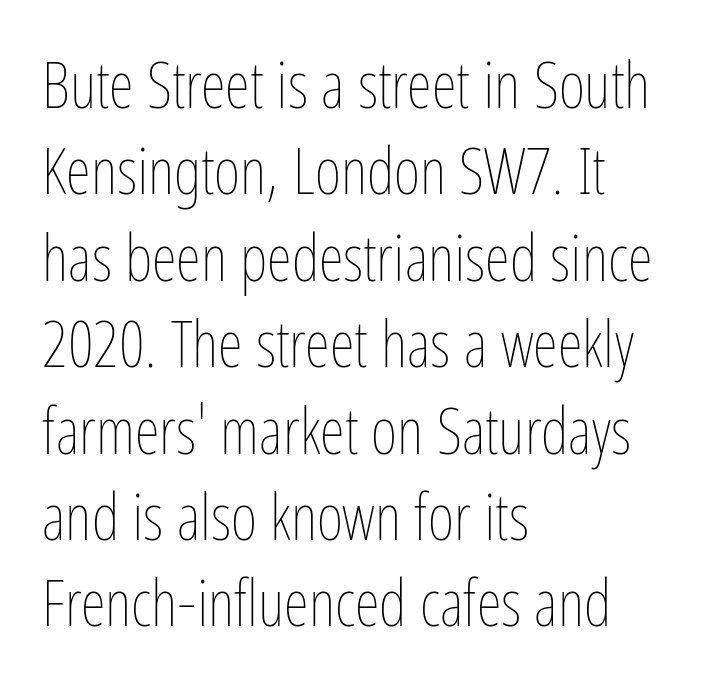
It's the straight-up-and-down kind of type. Nothing heavy about these letters — not bold at all. Vertically, the passage feels balanced, rows spaced as you'd expect. Character widths vary here, with narrow letters taking less room than wide ones.
